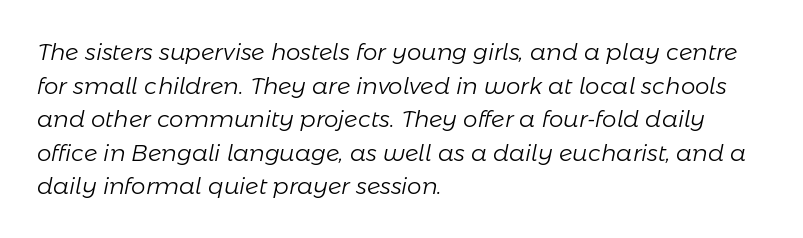
{"italic": "yes", "lean": "right", "slant_degrees": 11, "bold": "no", "underline": "no", "align": "left", "line_spacing": "normal", "line_spacing_ratio": 1.46, "letter_spacing": "normal", "letter_spacing_em": 0.0, "glyph_px": 23}
